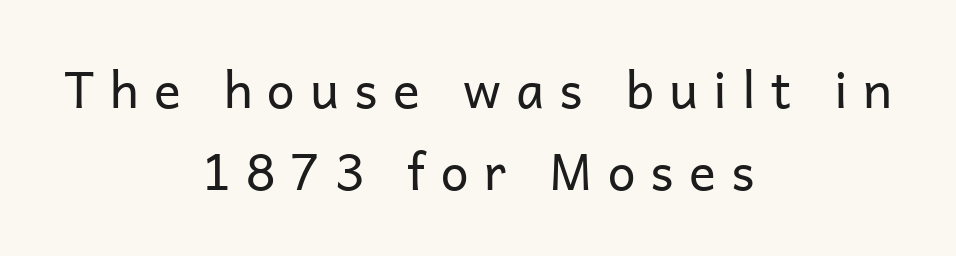
Q: Is the text bold? A: No.
Q: Is the text italic (slanted)? A: No, it is upright.
Q: Is the typeface a serif or a sans-serif typeface? A: Sans-serif.
Q: Is the text underlined? A: No.
Q: How is the paragraph aligned? A: Centered.
Q: Is the spacing between letters normal or unusually wide? A: Unusually wide.
Q: Is the spacing between lines tight, normal or loose? A: Normal.
Q: Width (condensed, normal, or wide)? A: Normal.
Q: Stroke contrast? A: Low.
Q: x-height? A: Medium.
Q: Monospaced? A: No.
